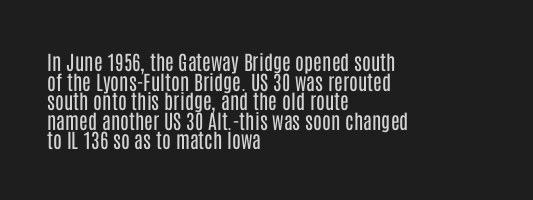
The image shows 20 px text type, upright; set left-aligned, tight line spacing (0.98x), normal letter spacing, not underlined.
